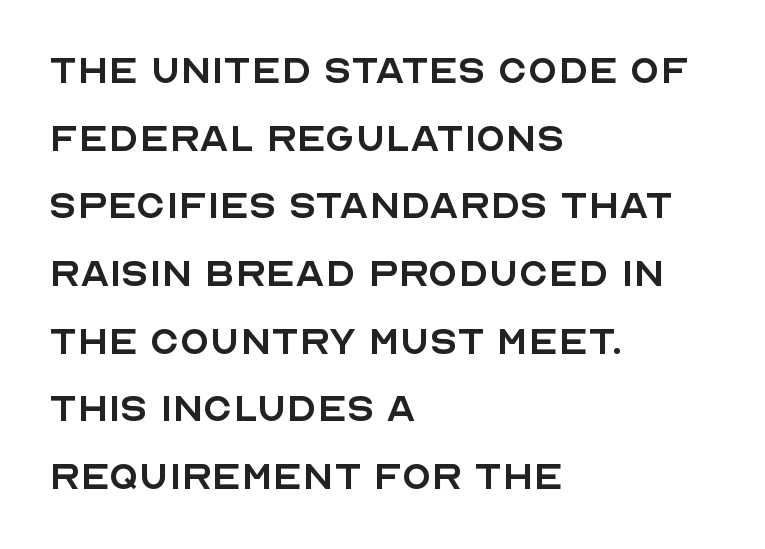
{"serif": "no", "italic": "no", "bold": "no", "weight": "regular", "width": "normal", "x_height": "large", "monospaced": "no", "underline": "no", "align": "left", "line_spacing": "normal", "line_spacing_ratio": 1.41, "letter_spacing": "normal", "letter_spacing_em": 0.0, "glyph_px": 48}
